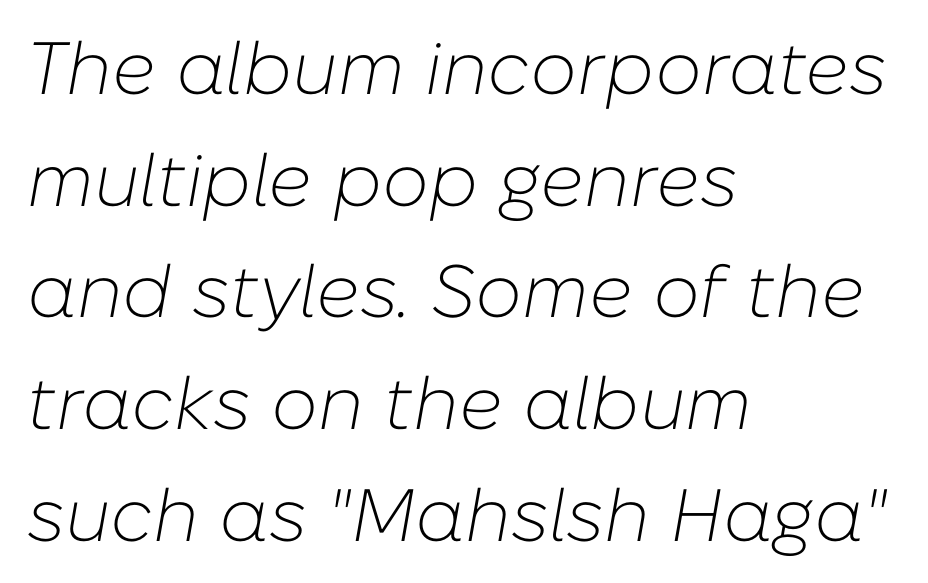
This sample keeps an unexceptional amount of space between lines. You could not count columns in this text — the font is proportionally spaced. Weight: not bold — regular or lighter. This sample uses plain, unmodified letter spacing.
